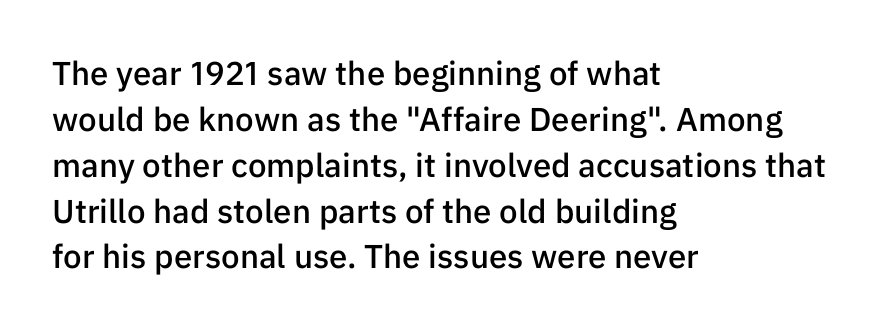
Is the letter spacing exaggerated? No — it looks like the ordinary default. Note: no serifs on the glyphs. These lines were composed using upright roman letters. Horizontal alignment here is leftward, the default for most running prose.
